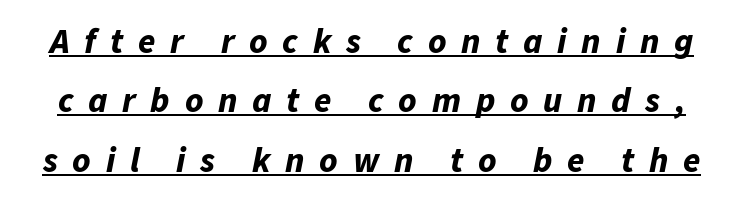
The image shows 35 px bold type, italic (leaning right); set normal line spacing (1.7x), unusually wide letter spacing (+0.42 em), underlined; low stroke contrast and a medium x-height.
